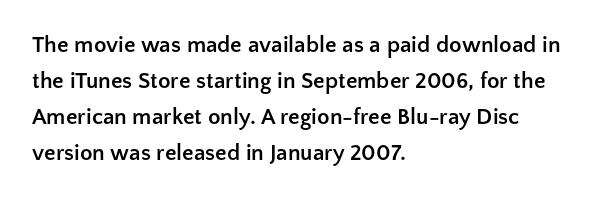
The image shows 23 px bold type, upright; set left-aligned, normal line spacing (1.56x), normal letter spacing, not underlined.
